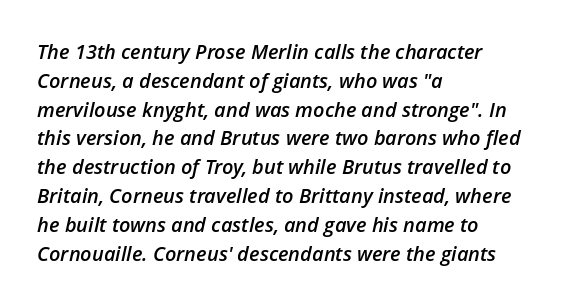
Q: Is the text bold? A: Semi-bold.
Q: Is the text italic (slanted)? A: Yes, it leans right by about 12 degrees.
Q: Is the text underlined? A: No.
Q: How is the paragraph aligned? A: Left-aligned.
Q: Is the spacing between letters normal or unusually wide? A: Normal.
Q: Is the spacing between lines tight, normal or loose? A: Normal.
